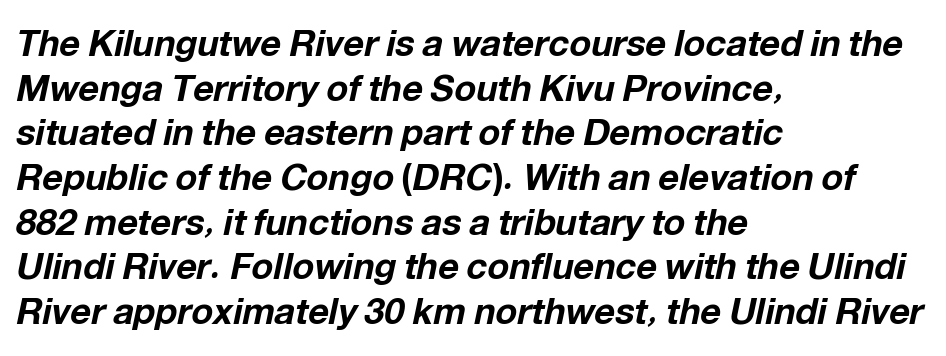
{"italic": "yes", "lean": "right", "slant_degrees": 12, "bold": "yes", "weight": "bold", "width": "normal", "stroke_contrast": "low", "x_height": "medium", "monospaced": "no", "underline": "no", "align": "left", "line_spacing_ratio": 1.24, "letter_spacing": "normal", "letter_spacing_em": 0.0, "glyph_px": 36}
